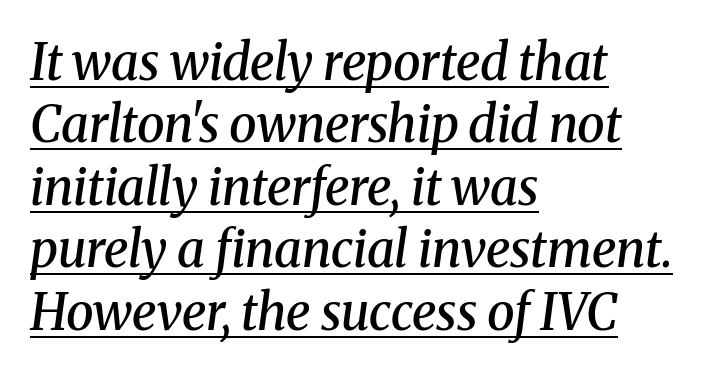
Q: Is the text bold? A: Semi-bold.
Q: Is the text italic (slanted)? A: Yes, it leans right by about 8 degrees.
Q: Is the typeface a serif or a sans-serif typeface? A: Serif.
Q: Is the text underlined? A: Yes.
Q: How is the paragraph aligned? A: Left-aligned.
Q: Is the spacing between letters normal or unusually wide? A: Normal.
Q: Is the spacing between lines tight, normal or loose? A: Normal.
Q: Width (condensed, normal, or wide)? A: Normal.
Q: Stroke contrast? A: Medium.
Q: x-height? A: Medium.
Q: Monospaced? A: No.
